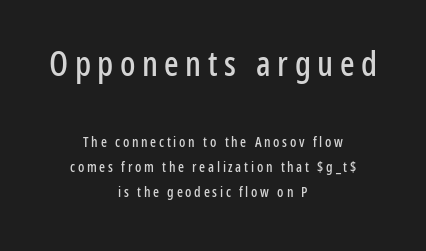
The image shows 34 px condensed sans-serif type, upright; set centered, line spacing 1.79x, not underlined; the first (top) block is 2.43x larger; low stroke contrast and a medium x-height.
